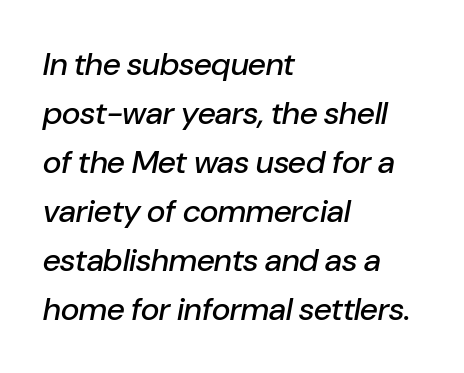
The string is rendered with underlining switched off. The passage shown stacks its lines at a standard gap. Observe the ordinary spacing: letters are neighbours, not strangers. The lines in this sample share a left origin and differ only in where they stop.
